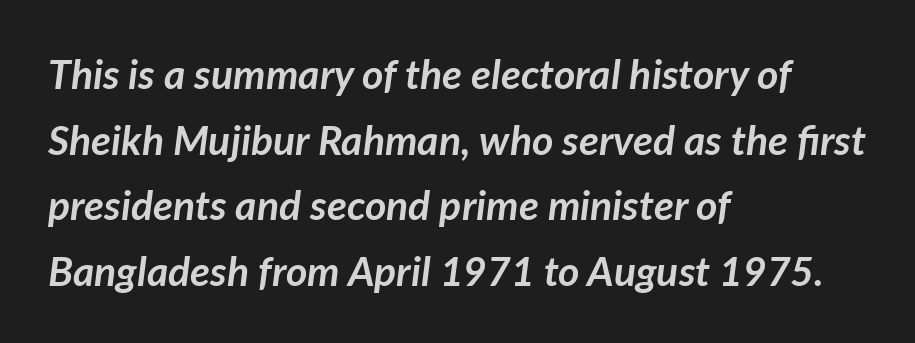
Only glyphs here, with clear space below each row. Would a proofreader flag this as italicized? Yes. Varying glyph widths throughout — classic text-font behaviour. Compared with a centered layout, this one pins lines to the left instead. Baseline-to-baseline distance is the conventional proportion of letter height.
